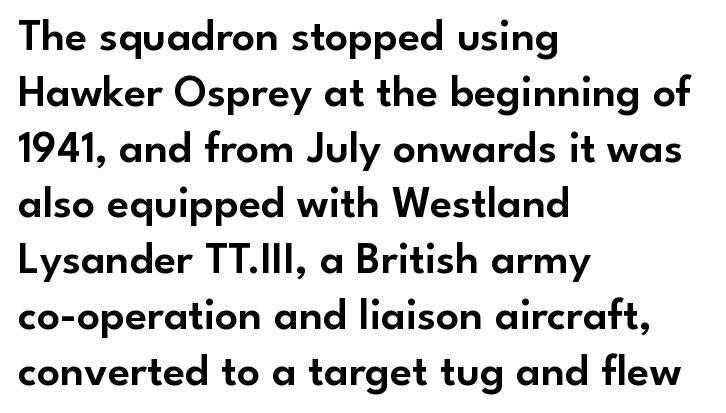
Nope, no serifs anywhere on these letters. Casual observation: everything's shoved over to the left. These lines were composed using upright roman letters. Rule under the text: the space is simply empty. Is the letter spacing exaggerated? No — it looks like the ordinary default. Looks like regular typesetting: each glyph gets only the width it needs.
